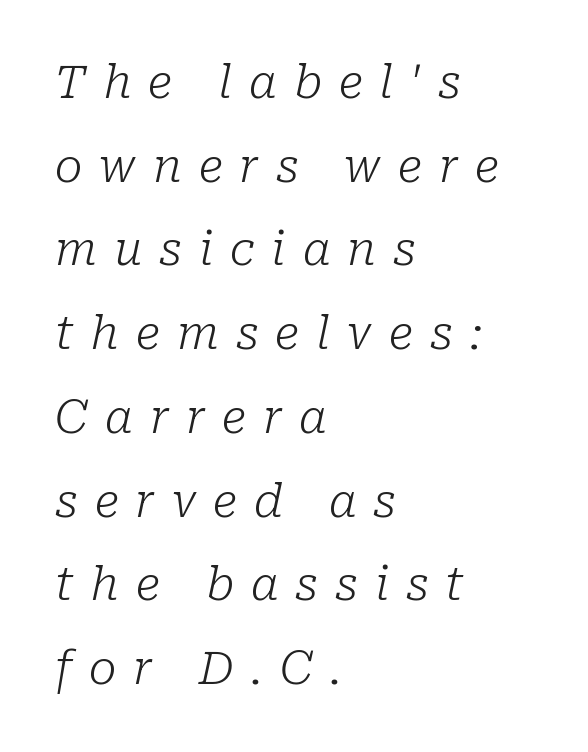
{"serif": "yes", "italic": "yes", "lean": "right", "slant_degrees": 10, "bold": "no", "weight": "light", "width": "normal", "stroke_contrast": "low", "x_height": "medium", "monospaced": "no", "underline": "no", "align": "left", "line_spacing_ratio": 1.82, "letter_spacing": "wide", "letter_spacing_em": 0.37, "glyph_px": 46}
